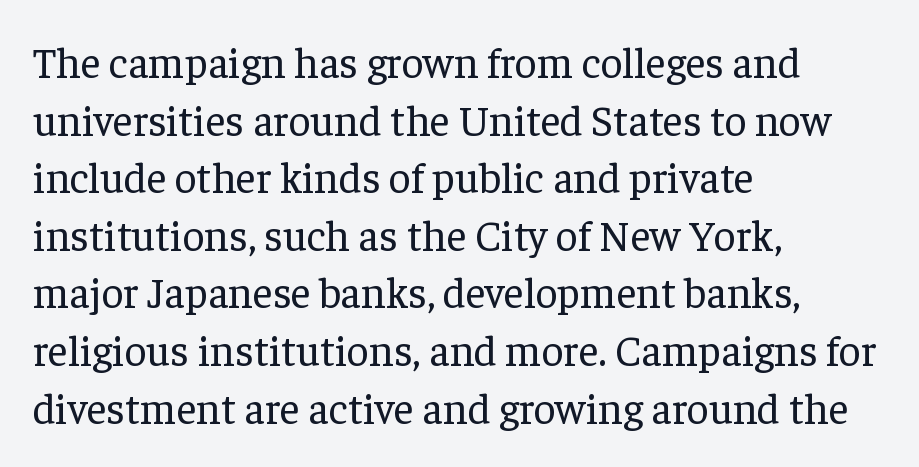
The image shows 43 px regular-weight serif type, upright; set left-aligned, normal line spacing (1.34x), normal letter spacing, not underlined; low stroke contrast and a medium x-height.
